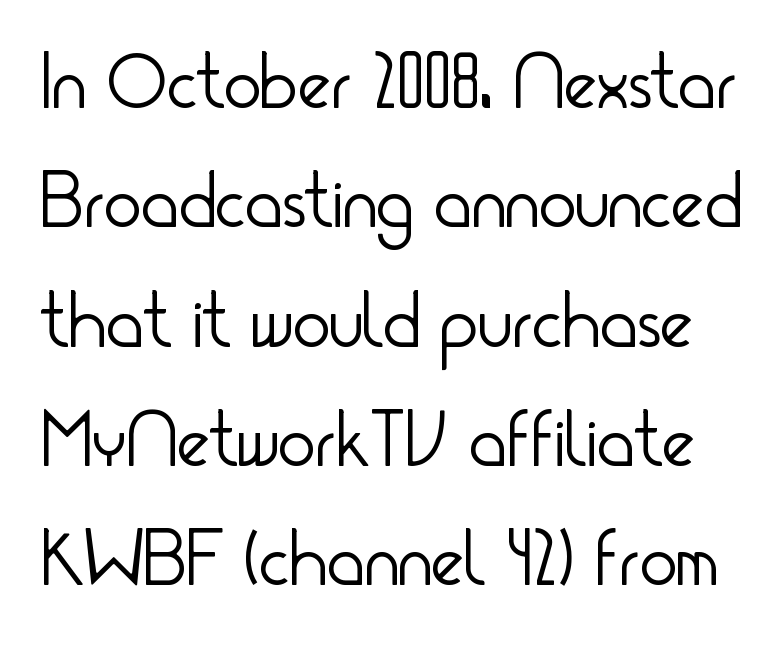
Q: Is the text bold? A: No.
Q: Is the text italic (slanted)? A: No, it is upright.
Q: Is the typeface a serif or a sans-serif typeface? A: Sans-serif.
Q: Is the text underlined? A: No.
Q: Is the spacing between letters normal or unusually wide? A: Normal.
Q: Is the spacing between lines tight, normal or loose? A: Normal.
Q: Width (condensed, normal, or wide)? A: Condensed.
Q: Stroke contrast? A: Low.
Q: x-height? A: Small.
Q: Monospaced? A: No.
